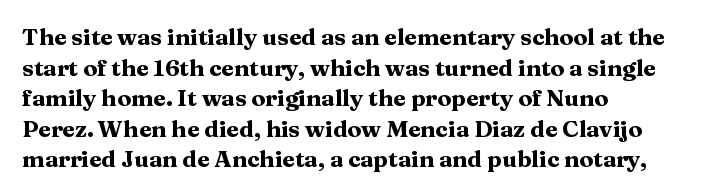
Nobody touched the tracking dial on this one. Heft: maximum for text — a bold. The rendering anchors every line to the left-hand side. The line-height multiplier appears to be the usual default.
